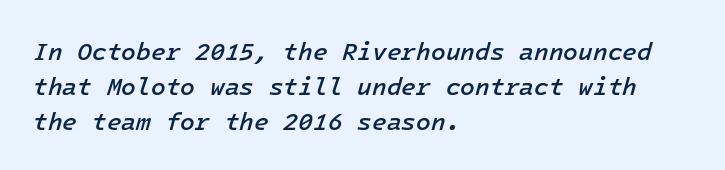
Q: Is the text bold? A: Semi-bold.
Q: Is the text italic (slanted)? A: Yes, it leans right by about 16 degrees.
Q: Is the text underlined? A: No.
Q: How is the paragraph aligned? A: Left-aligned.
Q: Is the spacing between letters normal or unusually wide? A: Normal.
Q: Is the spacing between lines tight, normal or loose? A: Normal.
